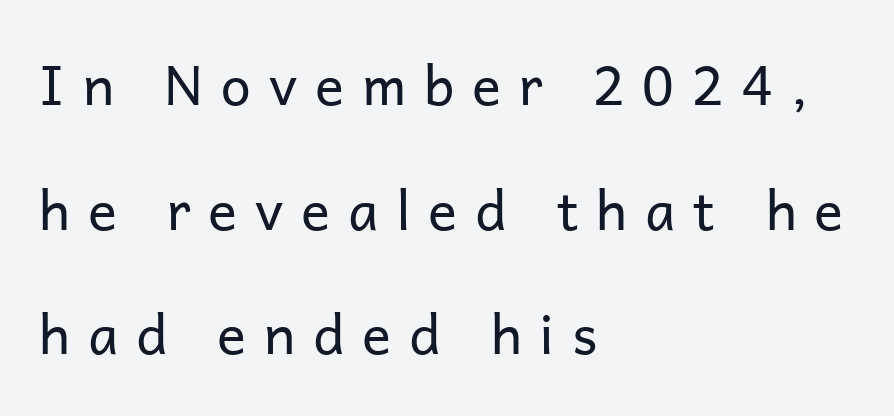
Q: Is the text bold? A: No.
Q: Is the text italic (slanted)? A: No, it is upright.
Q: Is the typeface a serif or a sans-serif typeface? A: Sans-serif.
Q: Is the text underlined? A: No.
Q: How is the paragraph aligned? A: Left-aligned.
Q: Is the spacing between letters normal or unusually wide? A: Unusually wide.
Q: Is the spacing between lines tight, normal or loose? A: Loose.
Q: Width (condensed, normal, or wide)? A: Normal.
Q: Stroke contrast? A: Low.
Q: x-height? A: Medium.
Q: Monospaced? A: No.
